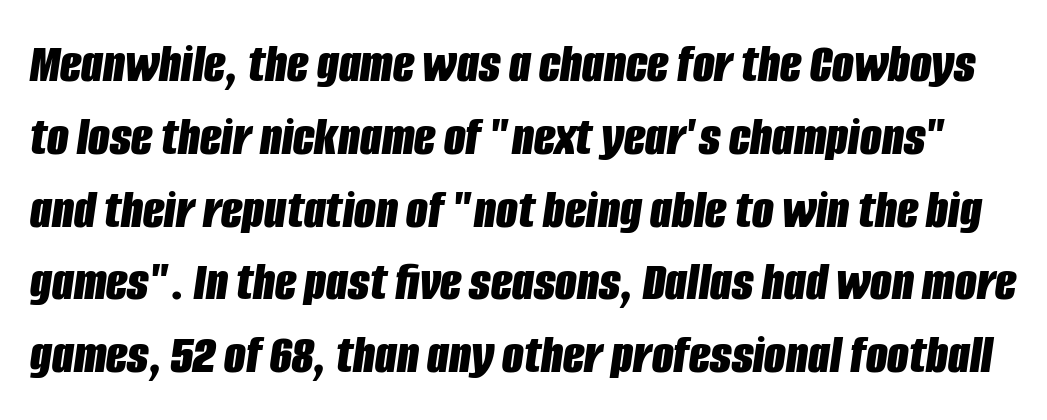
What weight is shown? A full bold with thick strokes. Is this a fixed-width face? No — the glyphs have proportional, varying widths. The face used here has a pronounced slope to its letters. Only glyphs here, with clear space below each row.
